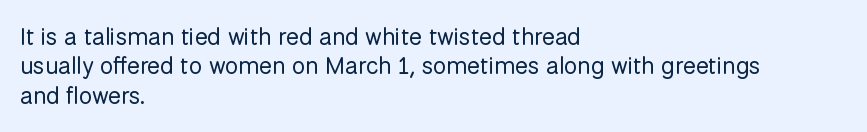
The image shows 24 px text type, upright; set left-aligned, line spacing 1.22x, normal letter spacing, not underlined.
